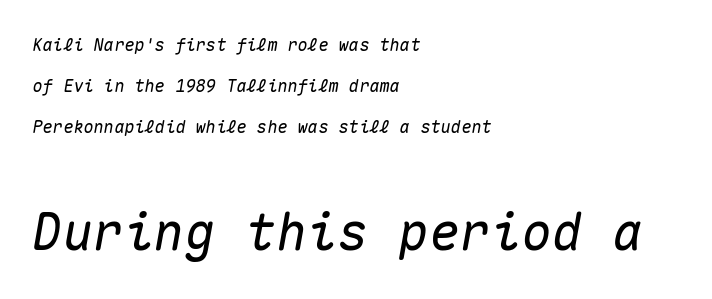
The image shows 51 px text type, italic (leaning right), monospaced; set left-aligned, loose line spacing (2.41x), normal letter spacing, not underlined; the second (bottom) block is 3.0x larger; medium stroke contrast and a medium x-height.
